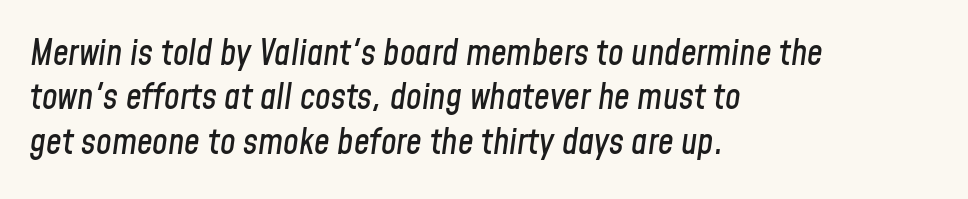
The passage shown has conventional tracking throughout. The glyphs look as if they've been sheared to an angle. Any mark beneath the type? The region is blank. You could not count columns in this text — the font is proportionally spaced. Notice how descenders clear the ascenders below comfortably — that's standard leading. These lines stack with their left ends in a neat column.
